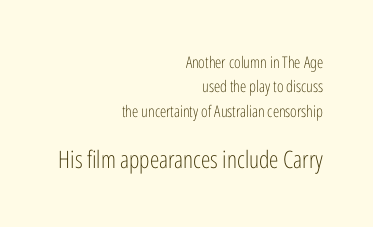
The image shows 24 px text type, upright; set right-aligned, normal line spacing (1.52x), normal letter spacing, not underlined; the second (bottom) block is 1.5x larger.
